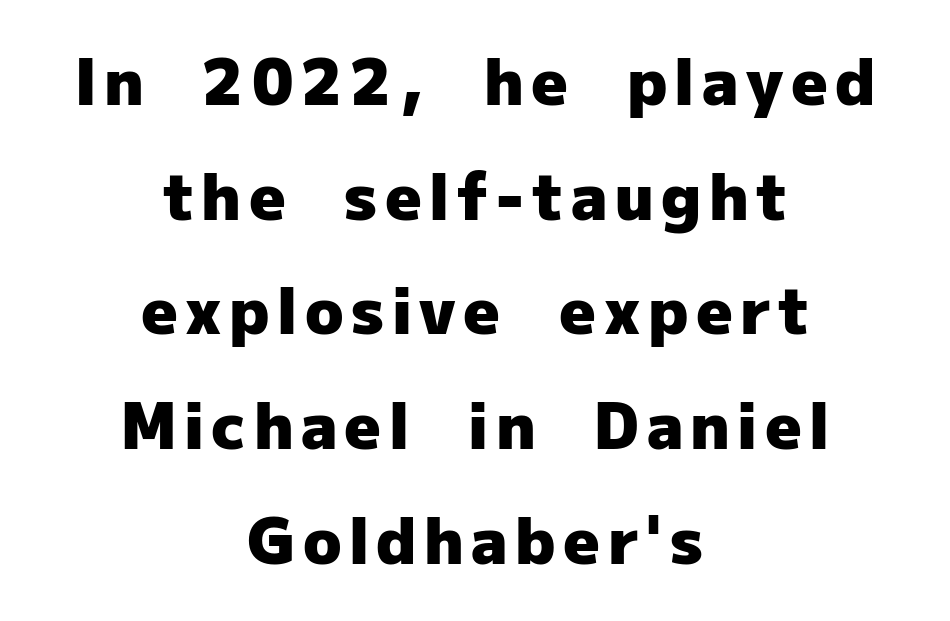
The image shows 63 px heavy sans-serif type, upright; set centered, line spacing 1.82x, not underlined; low stroke contrast and a medium x-height.
